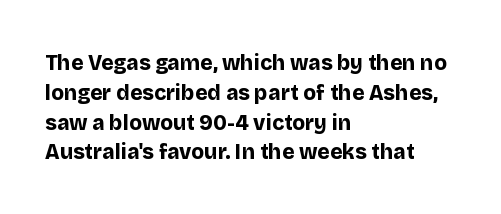
Q: Is the text bold? A: Yes.
Q: Is the text italic (slanted)? A: No, it is upright.
Q: Is the text underlined? A: No.
Q: How is the paragraph aligned? A: Left-aligned.
Q: Is the spacing between letters normal or unusually wide? A: Normal.
Q: Is the spacing between lines tight, normal or loose? A: Normal.
